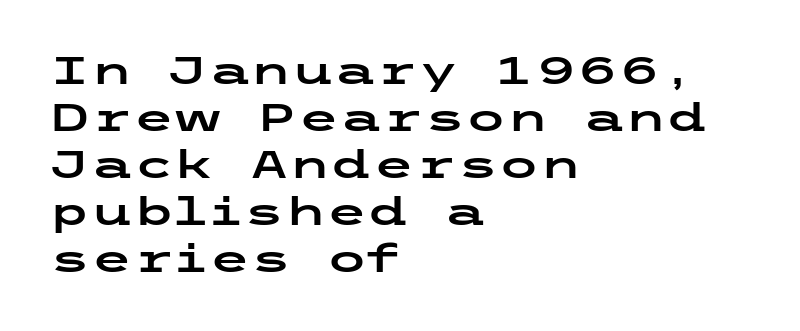
The image shows 38 px wide sans-serif type, upright; set left-aligned, line spacing 1.24x, normal letter spacing, not underlined; low stroke contrast and a medium x-height.
